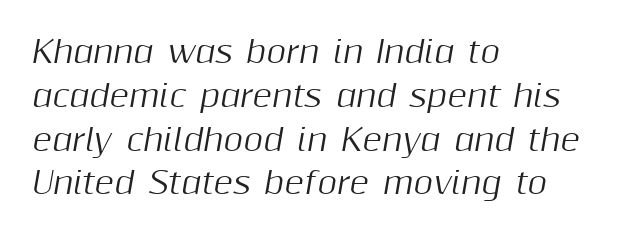
Vertically, the passage feels balanced, rows spaced as you'd expect. Varying glyph widths throughout — classic text-font behaviour. The face used here has a pronounced slope to its letters. Only glyphs here, with clear space below each row. Compared with a centered layout, this one pins lines to the left instead.
